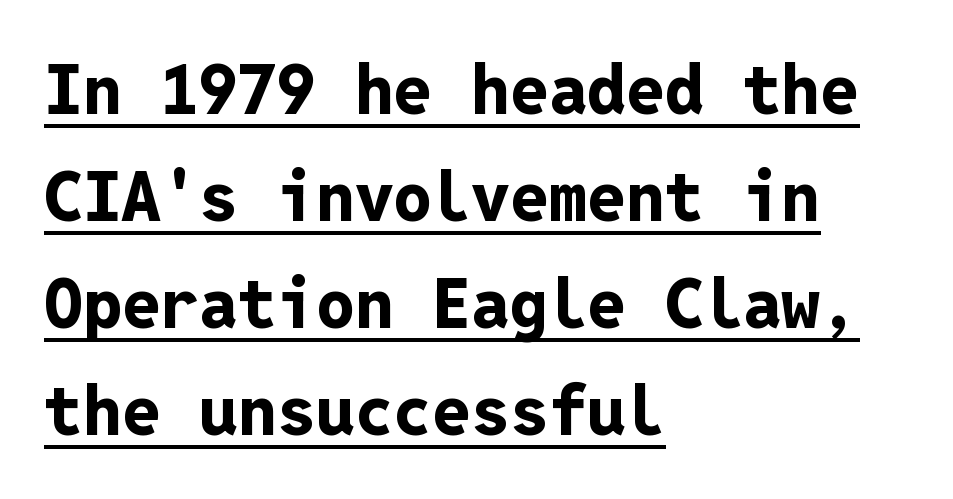
Check where the strokes stop: nothing finishes them off — pure sans. Rendered with straight, roman letterforms. Does the weight exceed regular? Yes, all the way to bold. The passage is arranged the way most books set body copy — flush left.
